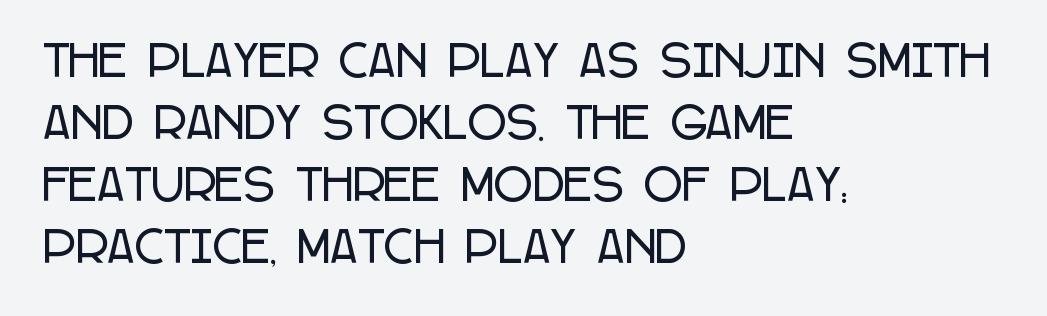
The image shows 42 px condensed sans-serif type, upright; set left-aligned, normal line spacing (1.48x), normal letter spacing, not underlined; low stroke contrast and a large x-height.
